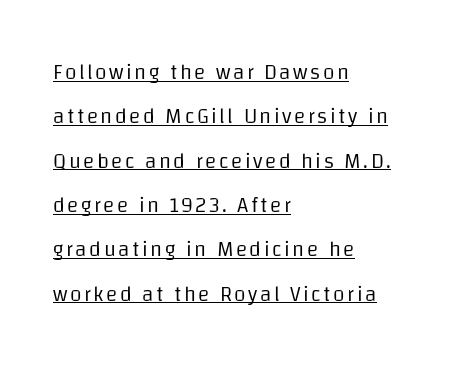
Q: Is the text bold? A: No.
Q: Is the text italic (slanted)? A: No, it is upright.
Q: Is the text underlined? A: Yes.
Q: How is the paragraph aligned? A: Left-aligned.
Q: Is the spacing between lines tight, normal or loose? A: Loose.
